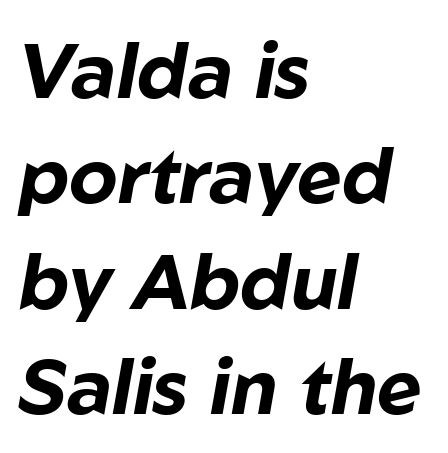
What's the leading like? Ordinary, nothing unusual. Italic? Definitely — the glyphs are oblique. How are the letters spaced? Ordinarily, with no added tracking. Students, this is bold: see how much ink each stroke carries. Do the characters align in a grid? No, the font is proportional.
